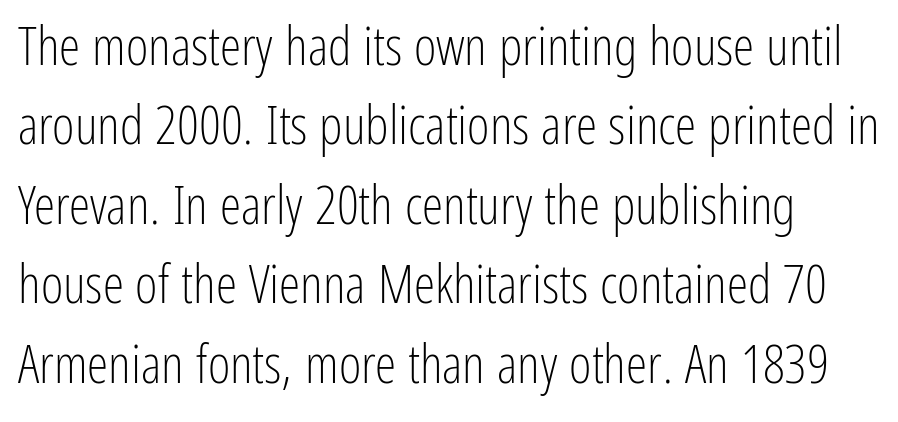
Q: Is the text bold? A: No.
Q: Is the text italic (slanted)? A: No, it is upright.
Q: Is the typeface a serif or a sans-serif typeface? A: Sans-serif.
Q: Is the text underlined? A: No.
Q: Is the spacing between letters normal or unusually wide? A: Normal.
Q: Is the spacing between lines tight, normal or loose? A: Normal.
Q: Width (condensed, normal, or wide)? A: Condensed.
Q: Stroke contrast? A: Low.
Q: x-height? A: Medium.
Q: Monospaced? A: No.
